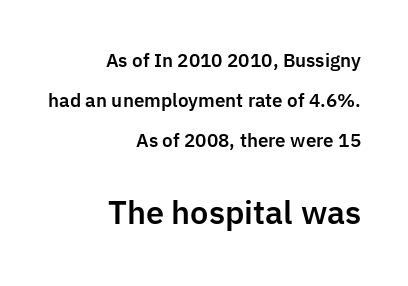
Q: Is the text italic (slanted)? A: No, it is upright.
Q: Is the typeface a serif or a sans-serif typeface? A: Sans-serif.
Q: Is the text underlined? A: No.
Q: How is the paragraph aligned? A: Right-aligned.
Q: Is the spacing between letters normal or unusually wide? A: Normal.
Q: Is the spacing between lines tight, normal or loose? A: Loose.
Q: Which block of text is set in a larger size, the first (top) or the second (bottom)? A: The second (bottom) one.
Q: Width (condensed, normal, or wide)? A: Normal.
Q: Stroke contrast? A: Low.
Q: x-height? A: Medium.
Q: Monospaced? A: No.
